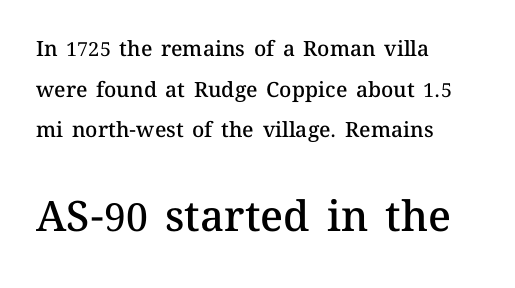
The image shows 42 px semibold type, upright; set left-aligned, loose line spacing (1.94x), normal letter spacing, not underlined; the second (bottom) block is 2.0x larger; medium stroke contrast and a medium x-height.
